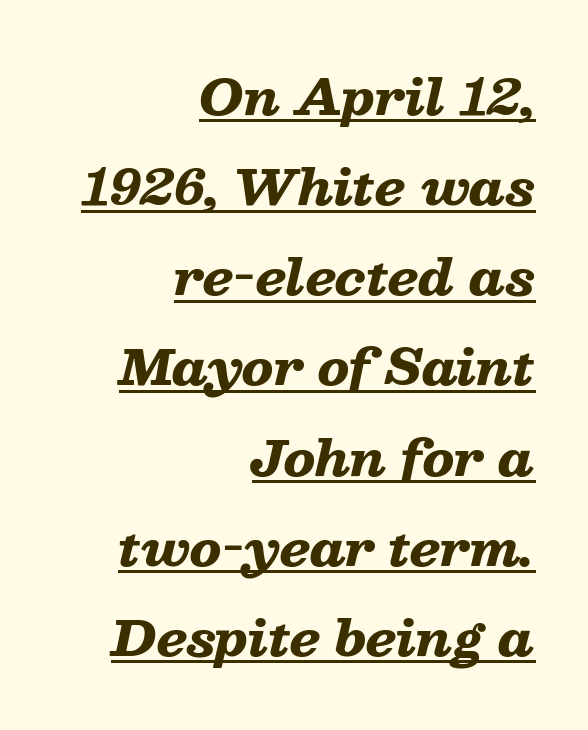
Q: Is the text bold? A: Yes.
Q: Is the text italic (slanted)? A: Yes, it leans right by about 13 degrees.
Q: Is the text underlined? A: Yes.
Q: How is the paragraph aligned? A: Right-aligned.
Q: Is the spacing between letters normal or unusually wide? A: Normal.
Q: Width (condensed, normal, or wide)? A: Wide.
Q: Stroke contrast? A: Low.
Q: x-height? A: Medium.
Q: Monospaced? A: No.
